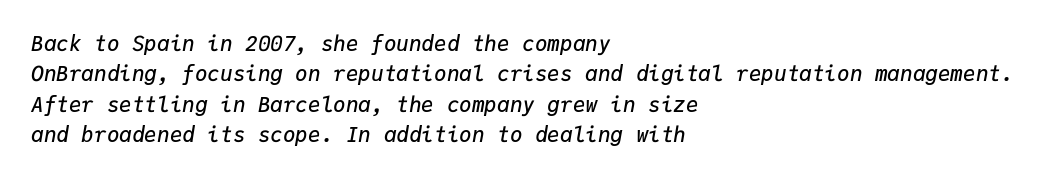
The space directly below the letters is spotless. Typeset ragged right — the left edge is the straight one. This sample keeps an unexceptional amount of space between lines. Look at the stroke-to-counter ratio: somewhat heavy, a semibold. These lines keep a tight, regular rhythm from letter to letter. Looking at the ascenders, they clearly lean.
